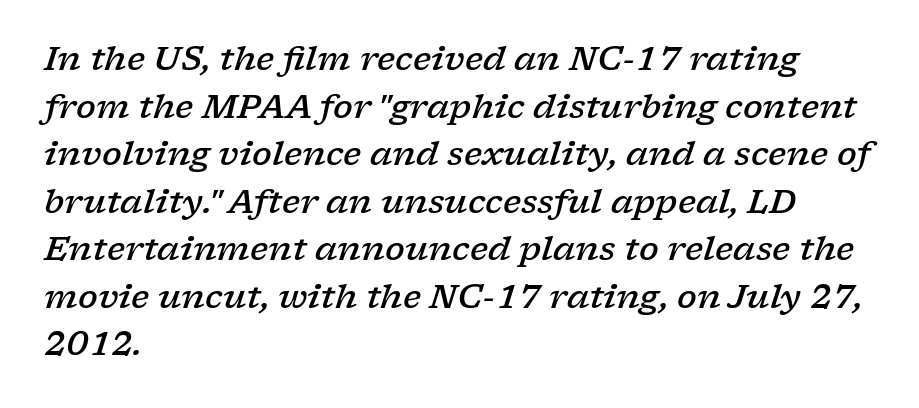
The image shows 33 px semibold, wide serif type, italic (leaning right); set left-aligned, normal line spacing (1.44x), normal letter spacing, not underlined; low stroke contrast and a medium x-height.
